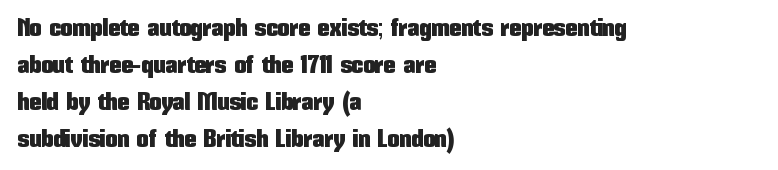
This is roman type, the default non-slanted kind. The lines in this sample share a left origin and differ only in where they stop. Glance below the letters and you will spot only blank space. The line-height multiplier appears to be the usual default. No extra tracking has been applied to these lines.
